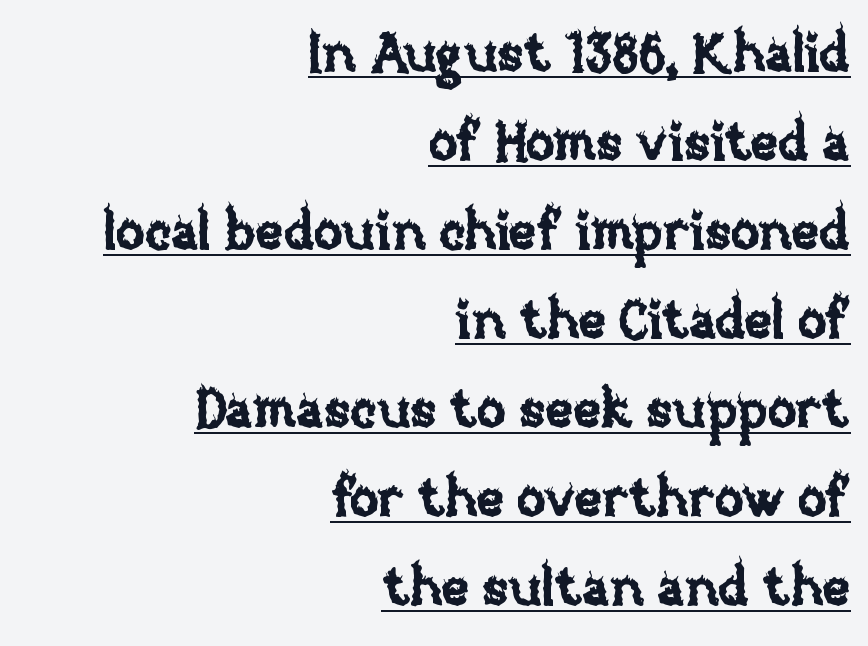
This is the regular roman posture of the typeface. Vertical spacing — default. You could not count columns in this text — the font is proportionally spaced. These characters rest on top of a visible drawn line. The line texture is even and compact thanks to regular tracking. Does the copy run flush right? Yes — the right margin is perfectly even.
